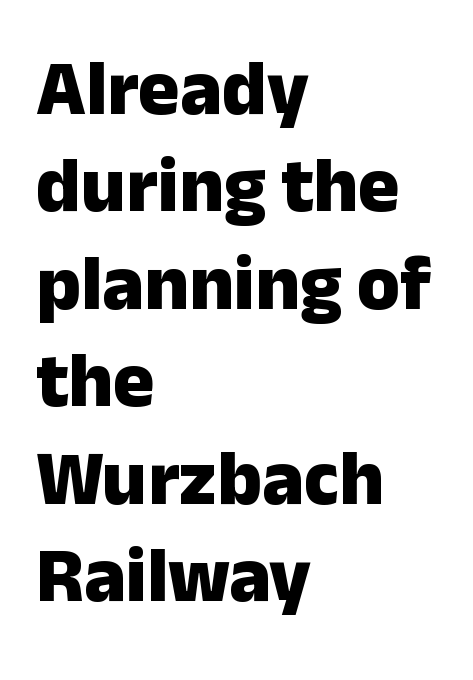
{"serif": "no", "italic": "no", "bold": "yes", "weight": "heavy", "width": "normal", "stroke_contrast": "low", "x_height": "medium", "monospaced": "no", "underline": "no", "align": "left", "line_spacing": "normal", "line_spacing_ratio": 1.25, "letter_spacing": "normal", "letter_spacing_em": 0.0, "glyph_px": 78}
